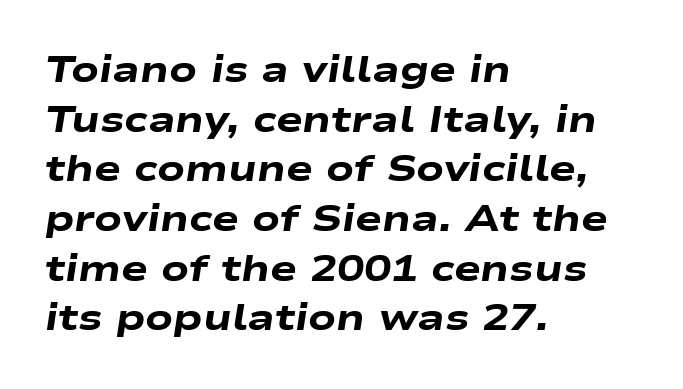
{"italic": "yes", "lean": "right", "slant_degrees": 9, "bold": "yes", "weight": "heavy", "width": "wide", "stroke_contrast": "low", "x_height": "medium", "monospaced": "no", "underline": "no", "align": "left", "line_spacing": "normal", "line_spacing_ratio": 1.38, "letter_spacing": "normal", "letter_spacing_em": 0.0, "glyph_px": 36}
